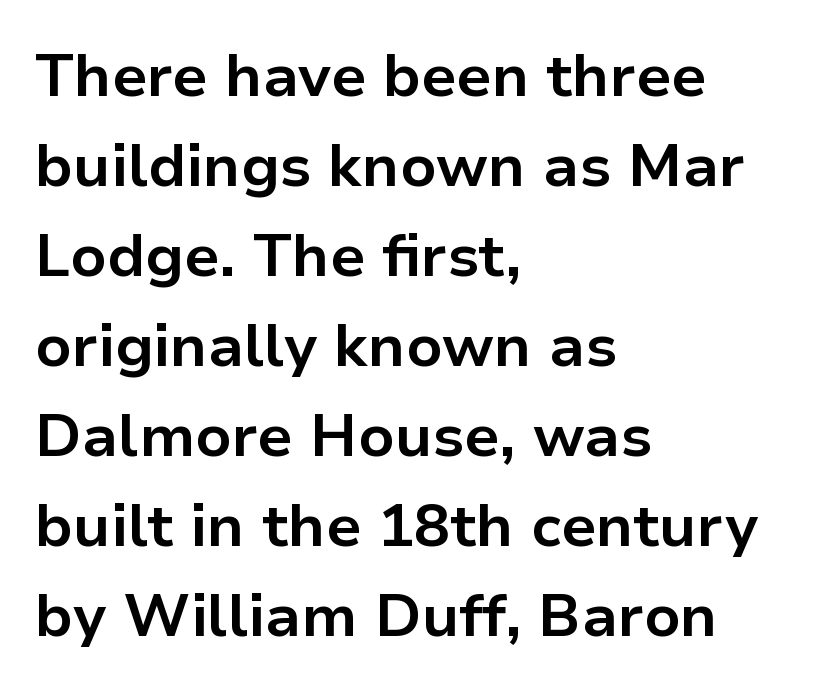
The baseline area is clear. Does the weight exceed regular? Yes, all the way to bold. No extra tracking has been applied to these lines. Is this a fixed-width face? No — the glyphs have proportional, varying widths.
